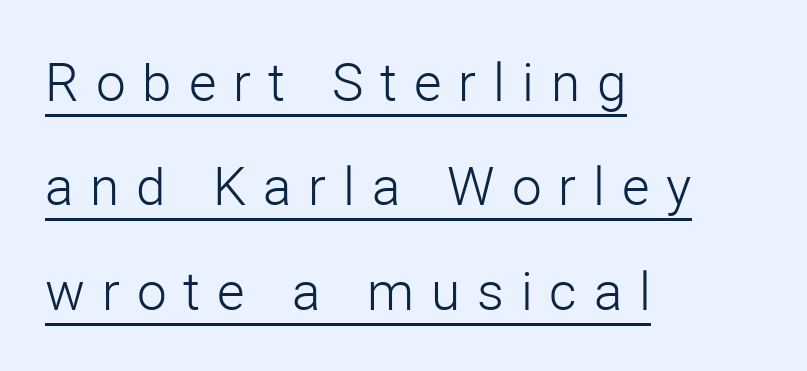
This rendering uses left alignment, leaving the right contour irregular. The letters are spread apart with noticeably loose tracking. Summary of weight: not heavy and not bold. Font category for this specimen: sans-serif. Unlike italic type, these characters show no tilt at all.
